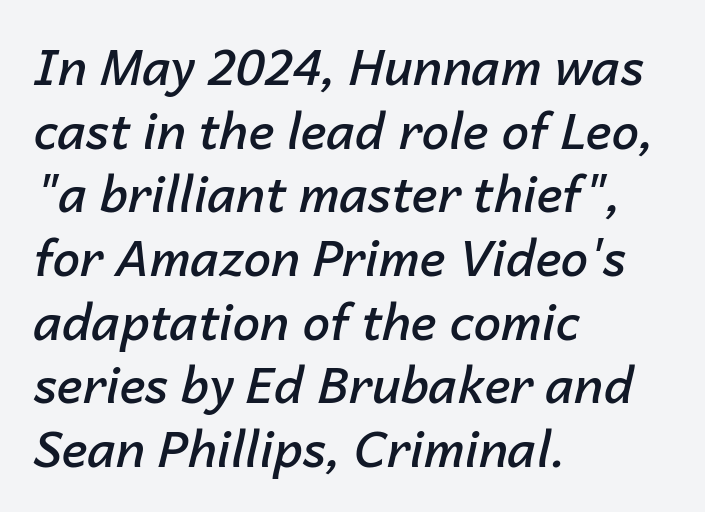
Q: Is the text bold? A: Semi-bold.
Q: Is the text italic (slanted)? A: Yes, it leans right by about 14 degrees.
Q: Is the text underlined? A: No.
Q: How is the paragraph aligned? A: Left-aligned.
Q: Is the spacing between letters normal or unusually wide? A: Normal.
Q: Is the spacing between lines tight, normal or loose? A: Normal.
Q: Width (condensed, normal, or wide)? A: Normal.
Q: Stroke contrast? A: Low.
Q: x-height? A: Medium.
Q: Monospaced? A: No.
